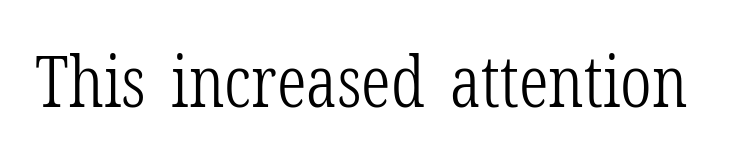
The image shows 72 px light, condensed serif type, upright; set normal letter spacing, not underlined; low stroke contrast and a medium x-height.
